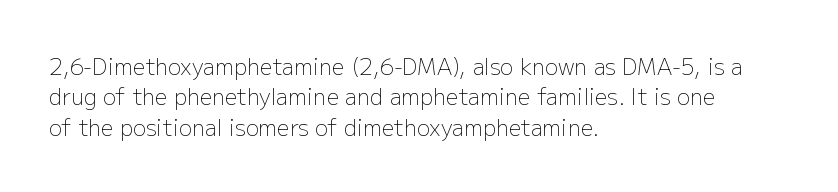
Q: Is the text bold? A: No.
Q: Is the text italic (slanted)? A: No, it is upright.
Q: Is the text underlined? A: No.
Q: How is the paragraph aligned? A: Left-aligned.
Q: Is the spacing between letters normal or unusually wide? A: Normal.
Q: Is the spacing between lines tight, normal or loose? A: Normal.
